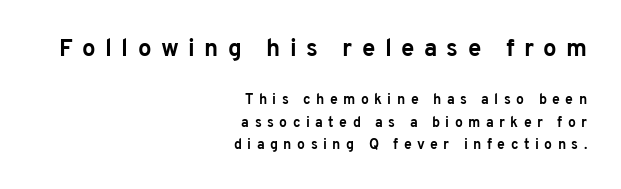
The image shows 24 px bold type, upright; set right-aligned, normal line spacing (1.59x), unusually wide letter spacing (+0.39 em), not underlined; the first (top) block is 1.71x larger.
